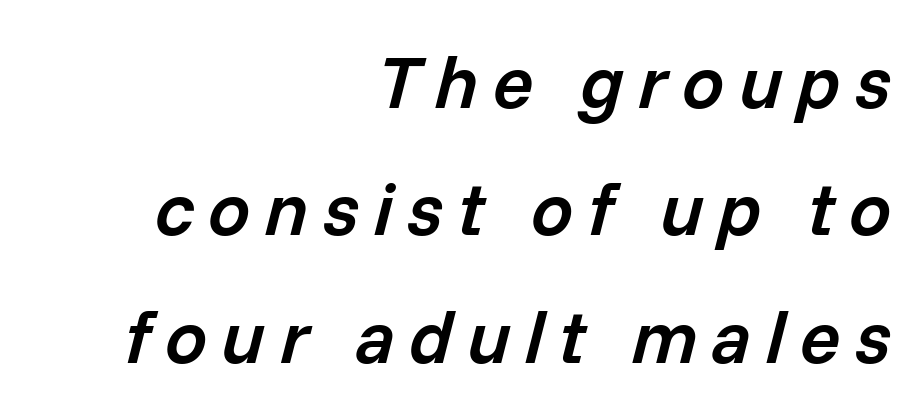
The image shows 75 px semibold type, italic (leaning right); set right-aligned, normal line spacing (1.7x), not underlined; low stroke contrast and a medium x-height.
